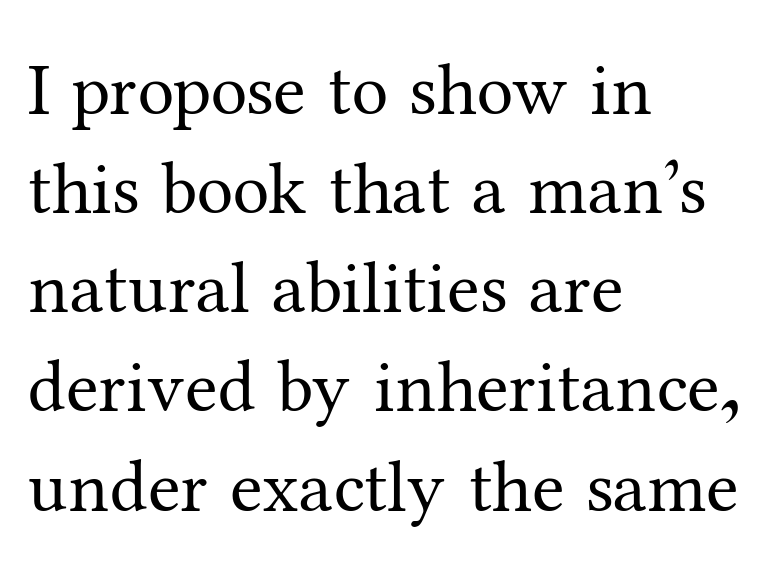
{"serif": "yes", "italic": "no", "bold": "no", "weight": "regular", "width": "normal", "stroke_contrast": "medium", "x_height": "medium", "monospaced": "no", "underline": "no", "align": "left", "line_spacing": "normal", "line_spacing_ratio": 1.34, "letter_spacing": "normal", "letter_spacing_em": 0.0, "glyph_px": 74}
